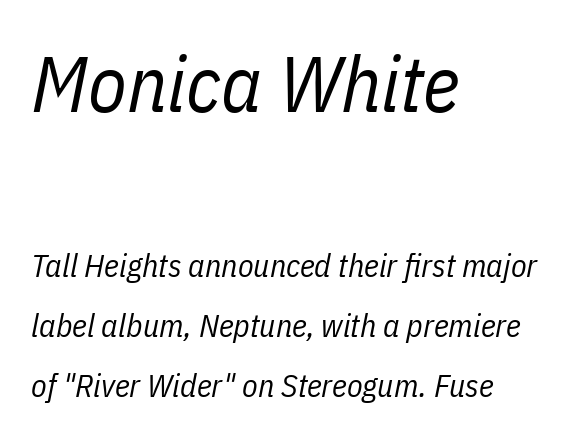
Typeset ragged right — the left edge is the straight one. Reading top to bottom, the characters get smaller at the block break. The glyphs are unaccompanied by any horizontal stroke below them. The letters advance in unequal steps, a hallmark of proportional type. The strokes are not fattened; the text isn't bold. Observe the lean: these are italic letterforms.
